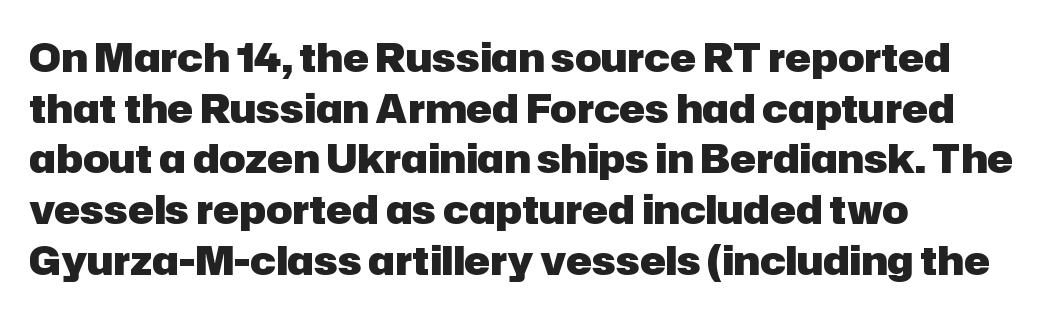
{"serif": "no", "italic": "no", "bold": "yes", "weight": "heavy", "width": "normal", "stroke_contrast": "low", "x_height": "medium", "monospaced": "no", "underline": "no", "align": "left", "line_spacing": "normal", "line_spacing_ratio": 1.3, "letter_spacing": "normal", "letter_spacing_em": 0.0, "glyph_px": 39}
